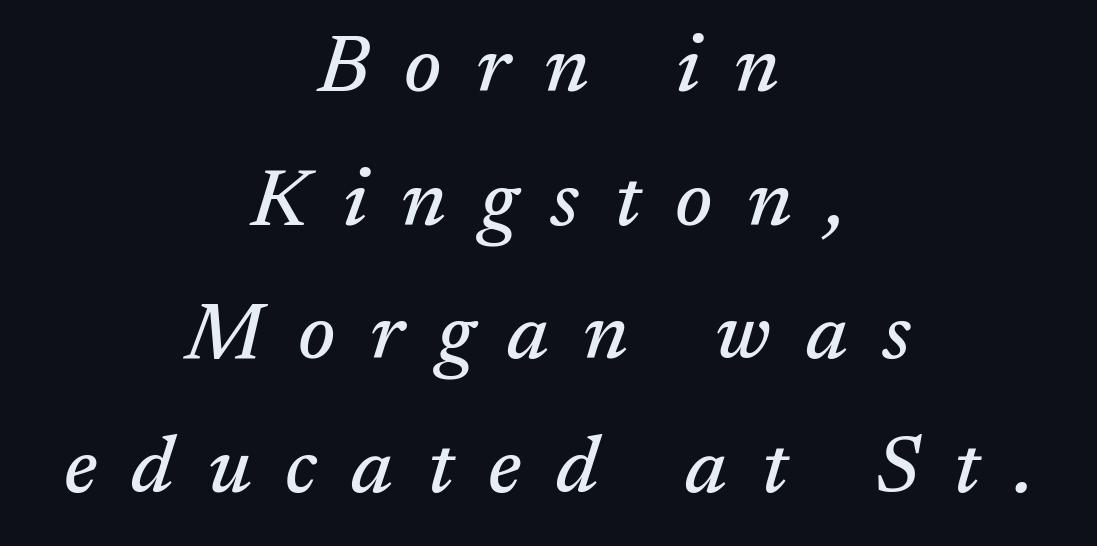
The image shows 80 px serif type, italic (leaning right); set centered, normal line spacing (1.67x), unusually wide letter spacing (+0.43 em), not underlined; medium stroke contrast and a medium x-height.
